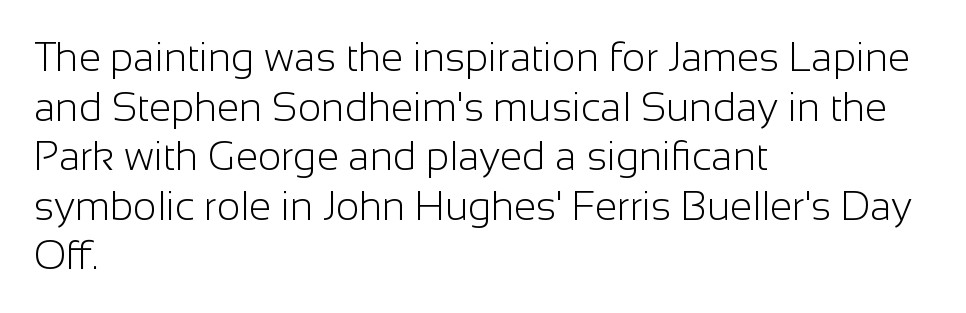
Q: Is the text bold? A: No.
Q: Is the text italic (slanted)? A: No, it is upright.
Q: Is the typeface a serif or a sans-serif typeface? A: Sans-serif.
Q: Is the text underlined? A: No.
Q: How is the paragraph aligned? A: Left-aligned.
Q: Is the spacing between letters normal or unusually wide? A: Normal.
Q: Width (condensed, normal, or wide)? A: Normal.
Q: Stroke contrast? A: Low.
Q: x-height? A: Medium.
Q: Monospaced? A: No.
